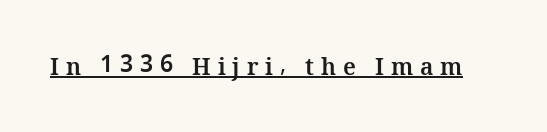
Q: Is the text bold? A: Yes.
Q: Is the text italic (slanted)? A: No, it is upright.
Q: Is the text underlined? A: Yes.
Q: Is the spacing between letters normal or unusually wide? A: Unusually wide.
